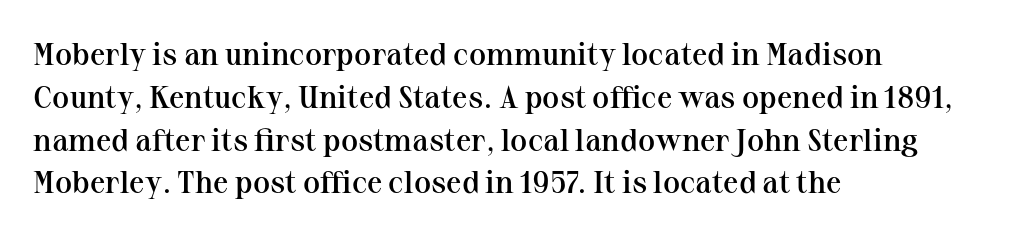
The image shows 31 px semibold serif type, upright; set left-aligned, normal line spacing (1.38x), normal letter spacing, not underlined; medium stroke contrast and a medium x-height.
